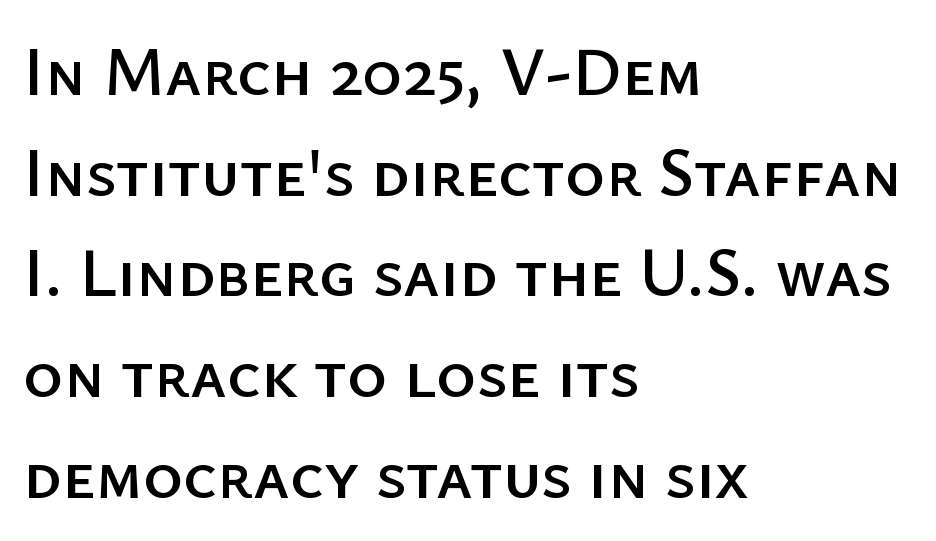
The image shows 68 px sans-serif type, upright; set left-aligned, normal line spacing (1.48x), normal letter spacing, not underlined; low stroke contrast and a medium x-height.
